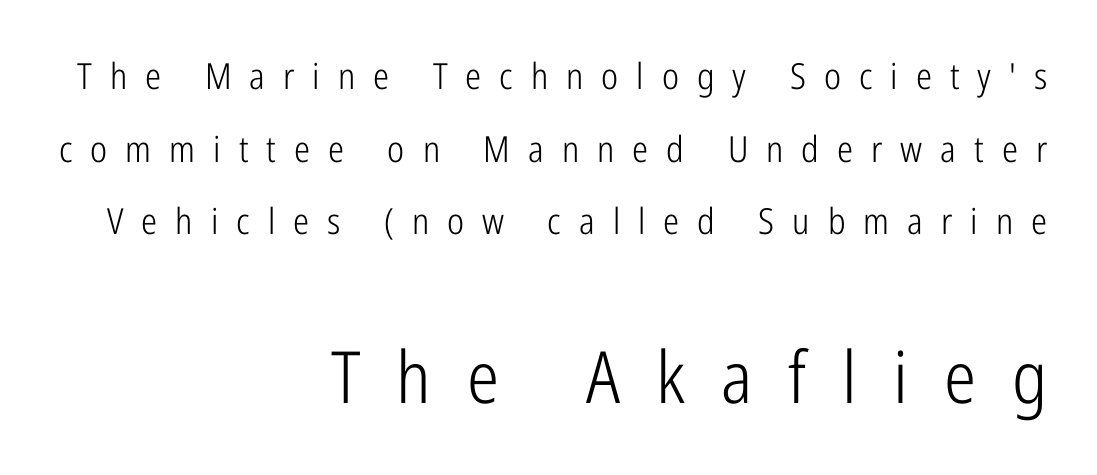
Q: Is the text bold? A: No.
Q: Is the text italic (slanted)? A: No, it is upright.
Q: Is the typeface a serif or a sans-serif typeface? A: Sans-serif.
Q: Is the text underlined? A: No.
Q: How is the paragraph aligned? A: Right-aligned.
Q: Is the spacing between letters normal or unusually wide? A: Unusually wide.
Q: Is the spacing between lines tight, normal or loose? A: Loose.
Q: Which block of text is set in a larger size, the first (top) or the second (bottom)? A: The second (bottom) one.
Q: Width (condensed, normal, or wide)? A: Condensed.
Q: Stroke contrast? A: Low.
Q: x-height? A: Medium.
Q: Monospaced? A: No.
